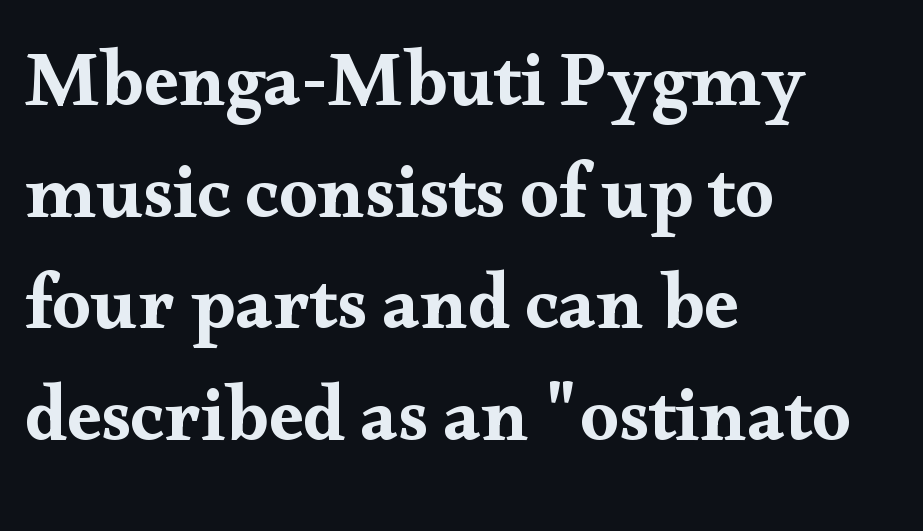
{"serif": "yes", "italic": "no", "width": "wide", "stroke_contrast": "medium", "x_height": "small", "monospaced": "no", "underline": "no", "align": "left", "line_spacing": "normal", "line_spacing_ratio": 1.45, "letter_spacing": "normal", "letter_spacing_em": 0.0, "glyph_px": 77}
